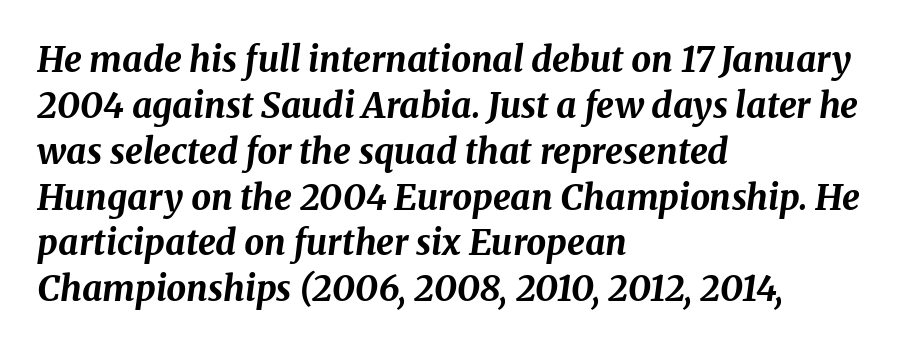
The image shows 35 px bold type, italic (leaning right); set left-aligned, normal line spacing (1.31x), normal letter spacing, not underlined; medium stroke contrast and a medium x-height.
